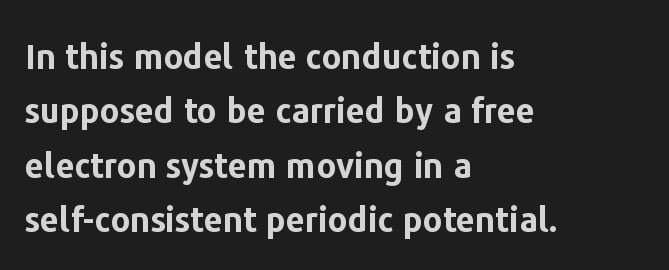
{"serif": "no", "italic": "no", "bold": "yes", "weight": "bold", "width": "normal", "stroke_contrast": "low", "x_height": "medium", "monospaced": "no", "underline": "no", "align": "left", "line_spacing": "normal", "line_spacing_ratio": 1.6, "letter_spacing": "normal", "letter_spacing_em": 0.0, "glyph_px": 34}
